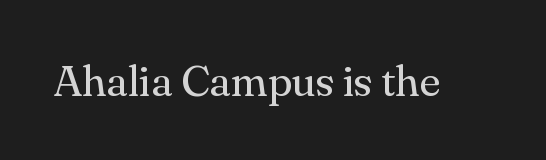
The face used here is rendered with its standard letterfit. Decoration check: the copy has no underline. This is roman type, the default non-slanted kind. The rendering uses natural spacing where letterforms have individual widths. The face used here is seriffed, in the tradition of book romans. Heft: none added — not bold.
